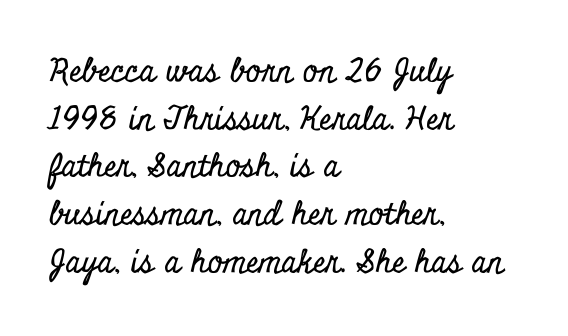
Q: Is the text italic (slanted)? A: Yes.
Q: Is the typeface a serif or a sans-serif typeface? A: Serif.
Q: Is the text underlined? A: No.
Q: How is the paragraph aligned? A: Left-aligned.
Q: Is the spacing between letters normal or unusually wide? A: Normal.
Q: Is the spacing between lines tight, normal or loose? A: Normal.
Q: Width (condensed, normal, or wide)? A: Condensed.
Q: Stroke contrast? A: Low.
Q: x-height? A: Small.
Q: Monospaced? A: No.
